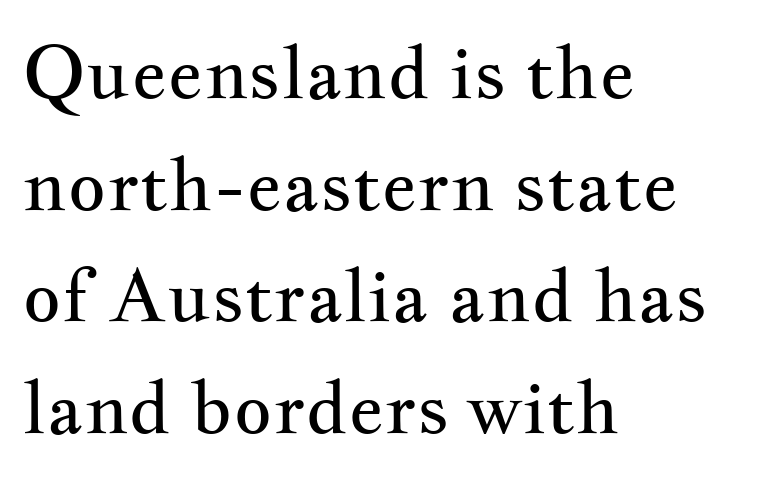
Characters follow at the spacing the type designer built in. The passage is arranged the way most books set body copy — flush left. Tall strokes in this sample are plumb rather than angled. The weight would be labelled regular, book, light, or lighter still.
